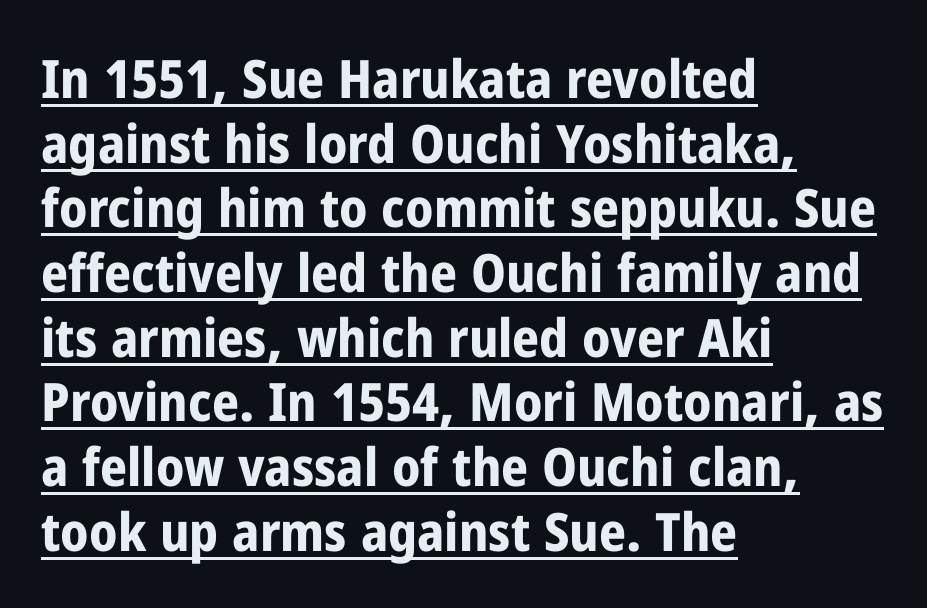
{"serif": "no", "italic": "no", "bold": "yes", "weight": "bold", "width": "condensed", "stroke_contrast": "low", "x_height": "medium", "monospaced": "no", "underline": "yes", "align": "left", "line_spacing_ratio": 1.22, "letter_spacing": "normal", "letter_spacing_em": 0.0, "glyph_px": 53}
